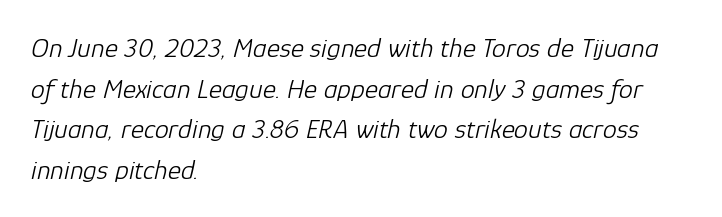
The image shows 28 px light type, italic (leaning right); set left-aligned, normal line spacing (1.45x), normal letter spacing, not underlined; low stroke contrast and a medium x-height.
